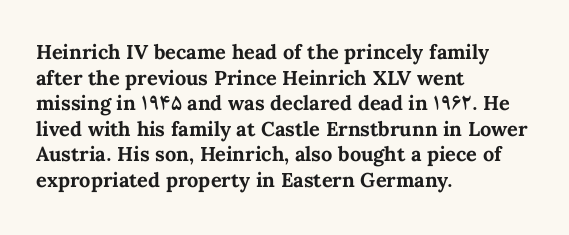
Q: Is the text bold? A: Yes.
Q: Is the text italic (slanted)? A: No, it is upright.
Q: Is the text underlined? A: No.
Q: How is the paragraph aligned? A: Left-aligned.
Q: Is the spacing between letters normal or unusually wide? A: Normal.
Q: Is the spacing between lines tight, normal or loose? A: Normal.
